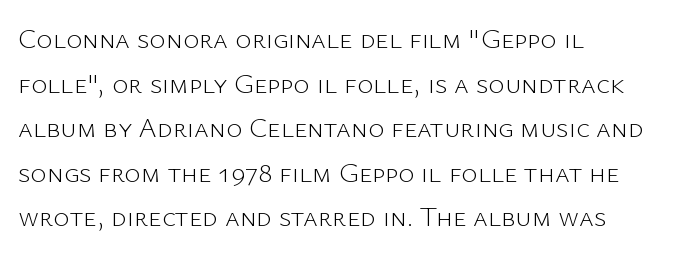
Q: Is the text bold? A: No.
Q: Is the text italic (slanted)? A: No, it is upright.
Q: Is the typeface a serif or a sans-serif typeface? A: Sans-serif.
Q: Is the text underlined? A: No.
Q: How is the paragraph aligned? A: Left-aligned.
Q: Is the spacing between letters normal or unusually wide? A: Normal.
Q: Is the spacing between lines tight, normal or loose? A: Normal.
Q: Width (condensed, normal, or wide)? A: Normal.
Q: Stroke contrast? A: Low.
Q: x-height? A: Medium.
Q: Monospaced? A: No.
